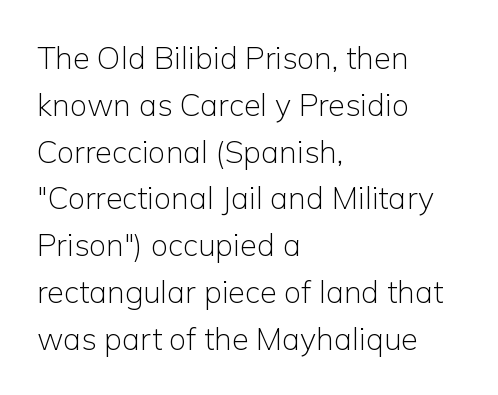
The image shows 31 px light sans-serif type, upright; set left-aligned, normal line spacing (1.51x), normal letter spacing, not underlined; low stroke contrast and a medium x-height.
